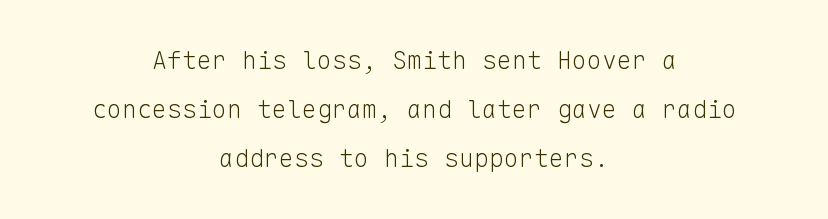
Layout note: lines centered. Students, note that the glyphs here touch the page at normal intervals. Each stroke keeps to a modest, everyday thickness or less. Baseline-to-baseline distance is far greater than the letter height. Bare-footed words on every line.
